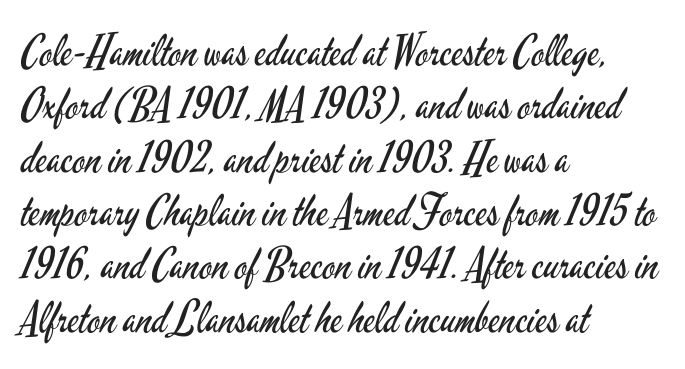
{"serif": "no", "bold": "no", "weight": "regular", "width": "condensed", "stroke_contrast": "low", "x_height": "small", "monospaced": "no", "underline": "no", "align": "left", "line_spacing_ratio": 1.24, "letter_spacing": "normal", "letter_spacing_em": 0.0, "glyph_px": 43}
